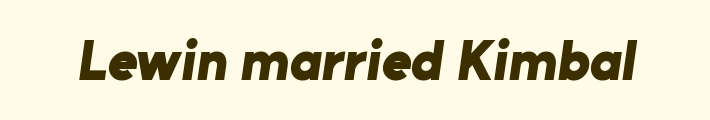
The image shows 57 px bold sans-serif type; set normal letter spacing, not underlined; low stroke contrast and a medium x-height.
